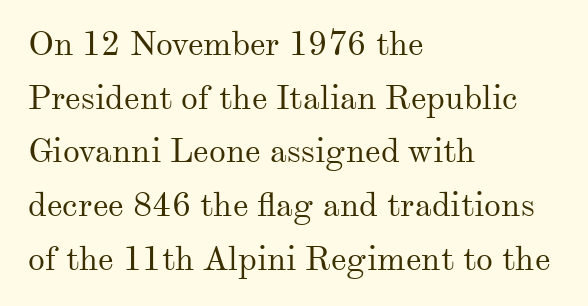
Q: Is the text bold? A: No.
Q: Is the text italic (slanted)? A: No, it is upright.
Q: Is the typeface a serif or a sans-serif typeface? A: Serif.
Q: Is the text underlined? A: No.
Q: How is the paragraph aligned? A: Left-aligned.
Q: Is the spacing between letters normal or unusually wide? A: Normal.
Q: Is the spacing between lines tight, normal or loose? A: Normal.
Q: Width (condensed, normal, or wide)? A: Normal.
Q: Stroke contrast? A: Medium.
Q: x-height? A: Small.
Q: Monospaced? A: No.
